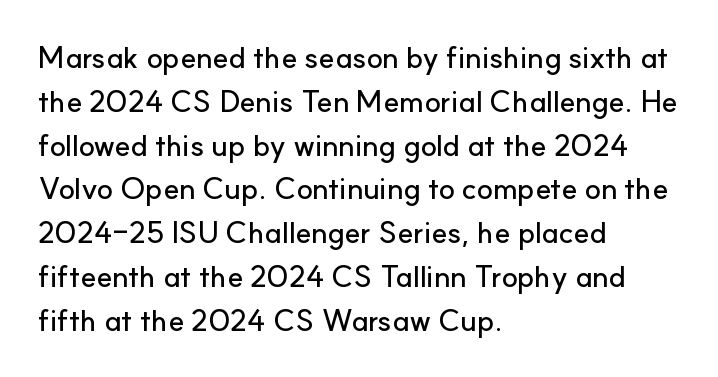
The image shows 30 px sans-serif type, upright; set left-aligned, normal line spacing (1.46x), normal letter spacing, not underlined; low stroke contrast and a small x-height.
